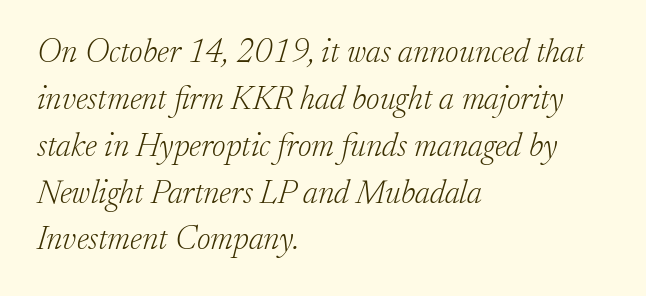
The axis of the letterforms is tilted away from vertical. You could not count columns in this text — the font is proportionally spaced. The text block is weighted toward the left margin, trailing off unevenly rightward. Stems here are at most as thick as an everyday book face. This sample uses a serif face. The letters sit at their default tracking, neither squeezed nor spread.
